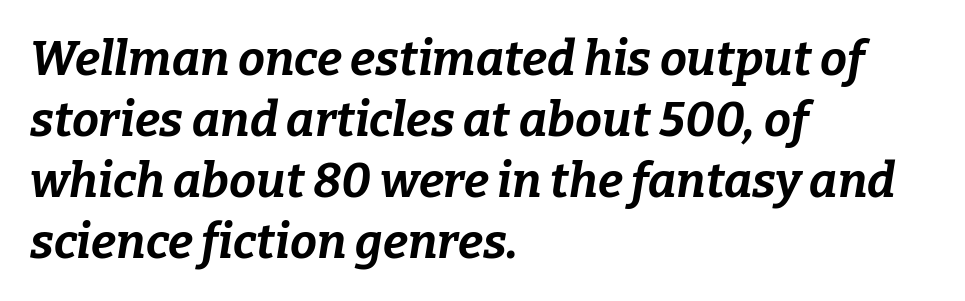
This is heavy type, rendered in bold. The gaps between neighbouring characters are ordinary and unremarkable. Slanted lettering throughout. How would I describe the line gaps? Plain and ordinary. Teacher's note: observe the even left margin — that is flush-left alignment. Looks like regular typesetting: each glyph gets only the width it needs.
